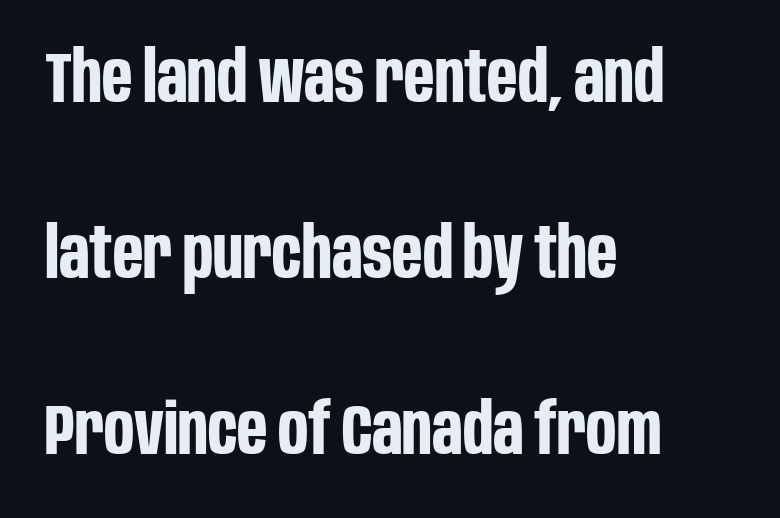
Q: Is the text bold? A: Yes.
Q: Is the text italic (slanted)? A: No, it is upright.
Q: Is the typeface a serif or a sans-serif typeface? A: Sans-serif.
Q: Is the text underlined? A: No.
Q: How is the paragraph aligned? A: Left-aligned.
Q: Is the spacing between letters normal or unusually wide? A: Normal.
Q: Is the spacing between lines tight, normal or loose? A: Loose.
Q: Width (condensed, normal, or wide)? A: Condensed.
Q: Stroke contrast? A: Low.
Q: x-height? A: Large.
Q: Monospaced? A: No.
